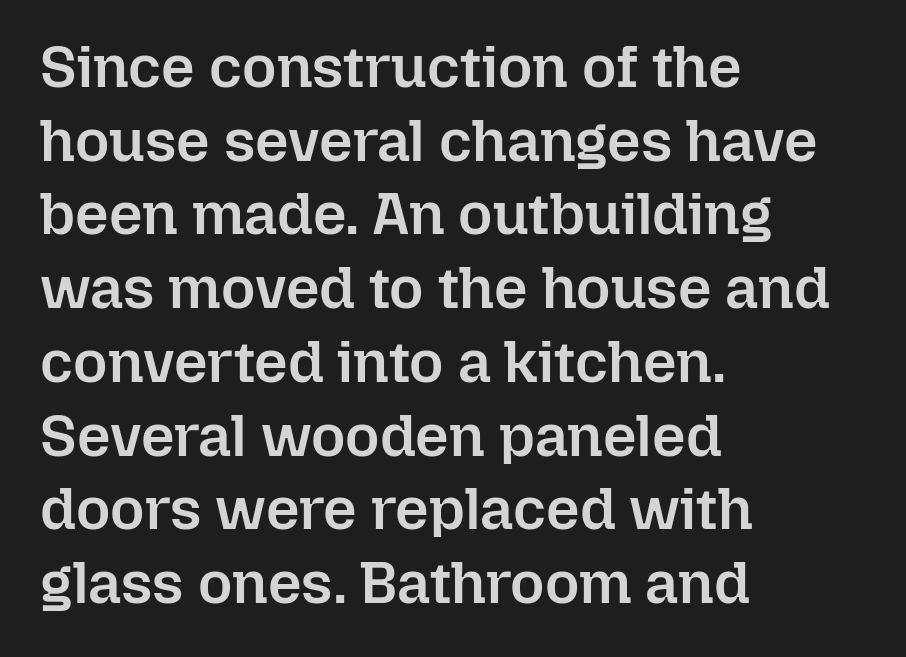
Looks like regular typesetting: each glyph gets only the width it needs. The passage is arranged the way most books set body copy — flush left. A normal amount of white space separates one row of letters from the next. A bare baseline throughout the passage. Observe the ordinary spacing: letters are neighbours, not strangers.
